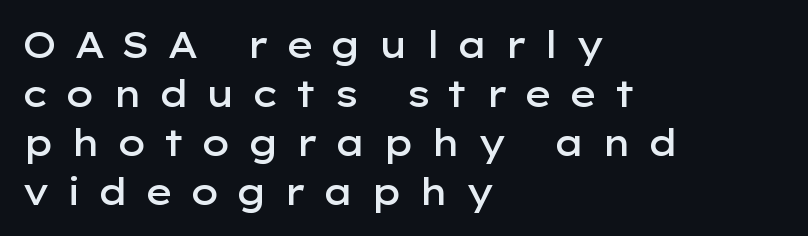
What kind of face is this? One without serifs — a sans. The string is rendered with underlining switched off. If you drew a line through each stem, it would be perfectly vertical. Tracking here is generous; glyphs stand well apart from one another.
